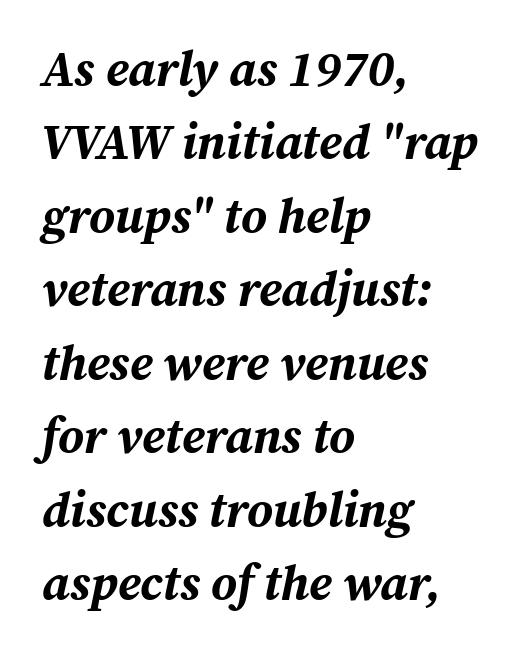
{"italic": "yes", "lean": "right", "slant_degrees": 12, "bold": "yes", "weight": "bold", "width": "normal", "stroke_contrast": "medium", "x_height": "medium", "monospaced": "no", "underline": "no", "align": "left", "line_spacing": "normal", "line_spacing_ratio": 1.5, "letter_spacing": "normal", "letter_spacing_em": 0.0, "glyph_px": 49}
